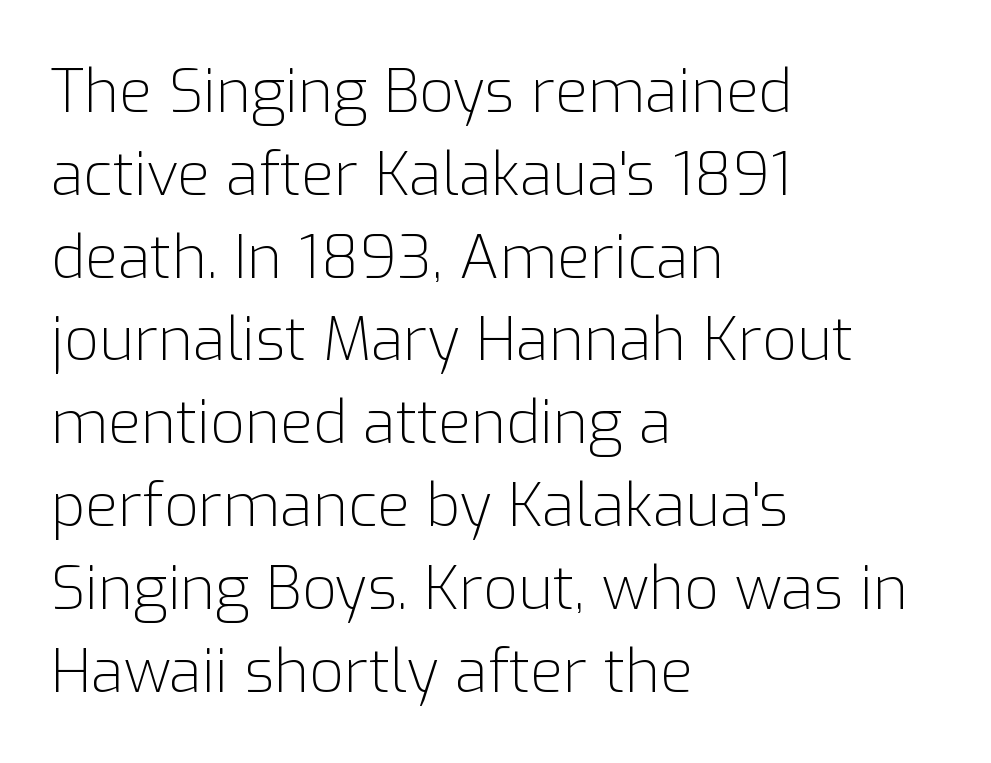
The image shows 60 px light sans-serif type, upright; set left-aligned, normal line spacing (1.38x), normal letter spacing, not underlined; low stroke contrast and a medium x-height.
